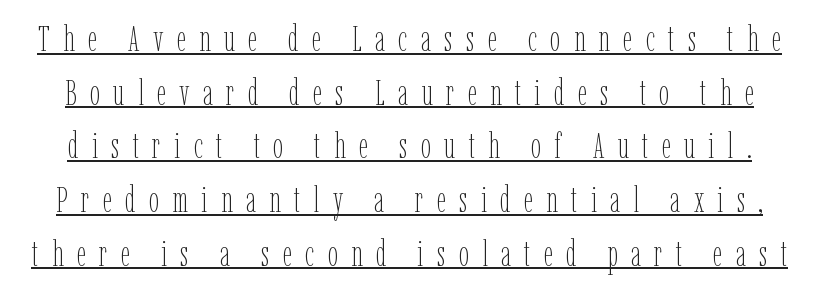
Q: Is the text bold? A: No.
Q: Is the text italic (slanted)? A: No, it is upright.
Q: Is the text underlined? A: Yes.
Q: Is the spacing between letters normal or unusually wide? A: Unusually wide.
Q: Is the spacing between lines tight, normal or loose? A: Normal.
Q: Width (condensed, normal, or wide)? A: Condensed.
Q: Stroke contrast? A: Low.
Q: x-height? A: Medium.
Q: Monospaced? A: No.
